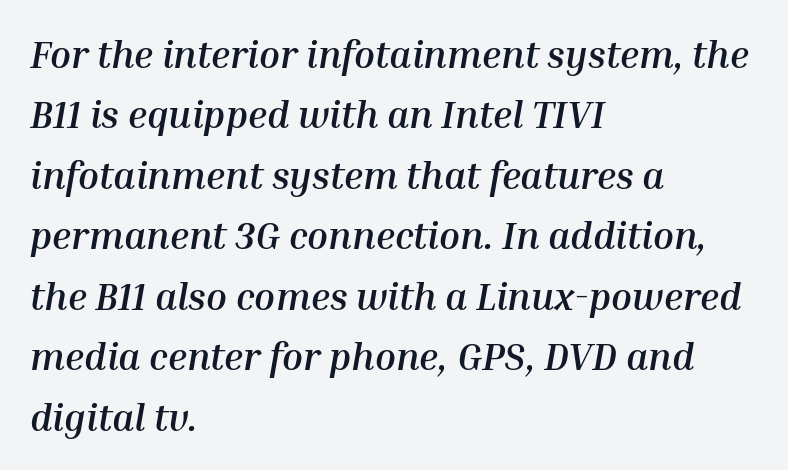
Q: Is the text bold? A: Yes.
Q: Is the text italic (slanted)? A: Yes, it leans right by about 10 degrees.
Q: Is the text underlined? A: No.
Q: How is the paragraph aligned? A: Left-aligned.
Q: Is the spacing between letters normal or unusually wide? A: Normal.
Q: Is the spacing between lines tight, normal or loose? A: Normal.
Q: Width (condensed, normal, or wide)? A: Normal.
Q: Stroke contrast? A: Medium.
Q: x-height? A: Medium.
Q: Monospaced? A: No.
